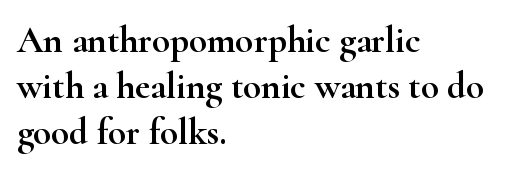
Notice how the passage keeps a crisp vertical edge on the left only. Horizontal bands of white between lines are of average thickness. Unlike italic type, these characters show no tilt at all. Proportional: the letters do not fall into vertical columns. Letter spacing: default. Underline: absent.
